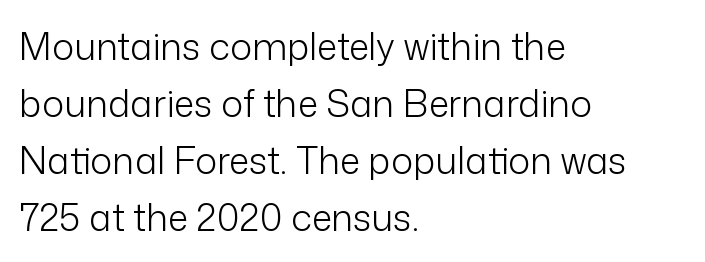
The lines in this sample share a left origin and differ only in where they stop. Default kerning and tracking; the words read as compact shapes. The font's upright variant was chosen for this text. The cut favours lightness, reaching ordinary text weight at its darkest.
